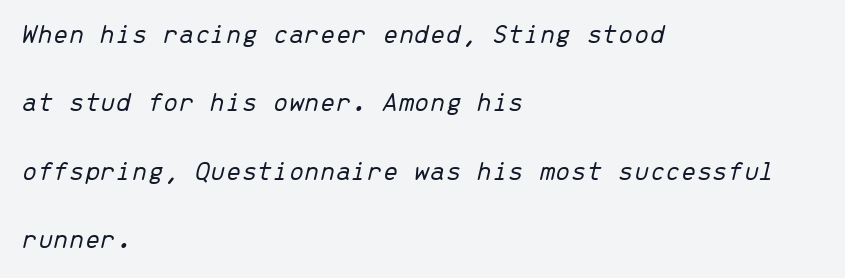
{"italic": "yes", "lean": "right", "slant_degrees": 13, "bold": "no", "weight": "light", "width": "normal", "stroke_contrast": "low", "x_height": "medium", "monospaced": "yes", "underline": "no", "align": "left", "line_spacing": "loose", "line_spacing_ratio": 2.44, "letter_spacing": "normal", "letter_spacing_em": 0.0, "glyph_px": 28}
